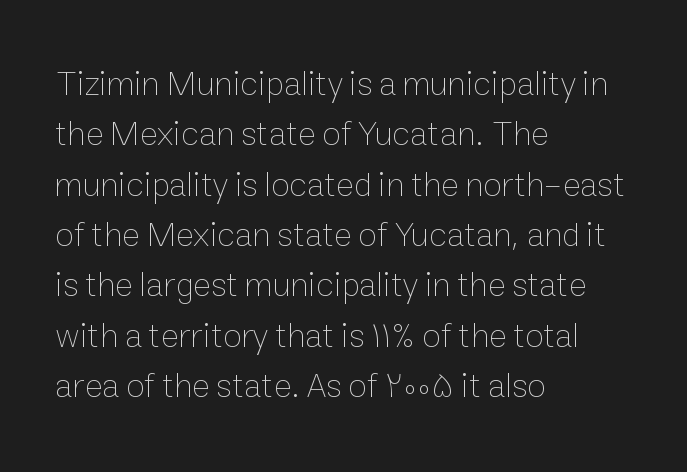
Q: Is the text bold? A: No.
Q: Is the text italic (slanted)? A: No, it is upright.
Q: Is the text underlined? A: No.
Q: How is the paragraph aligned? A: Left-aligned.
Q: Is the spacing between letters normal or unusually wide? A: Normal.
Q: Is the spacing between lines tight, normal or loose? A: Normal.
Q: Width (condensed, normal, or wide)? A: Normal.
Q: Stroke contrast? A: Low.
Q: x-height? A: Medium.
Q: Monospaced? A: No.
